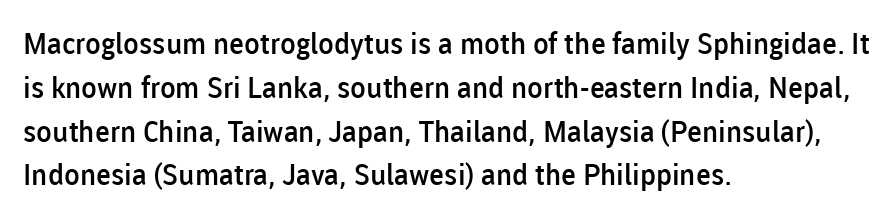
{"serif": "no", "italic": "no", "bold": "semi", "weight": "semibold", "width": "normal", "stroke_contrast": "low", "x_height": "medium", "monospaced": "no", "underline": "no", "align": "left", "line_spacing": "normal", "line_spacing_ratio": 1.51, "letter_spacing": "normal", "letter_spacing_em": 0.0, "glyph_px": 29}
